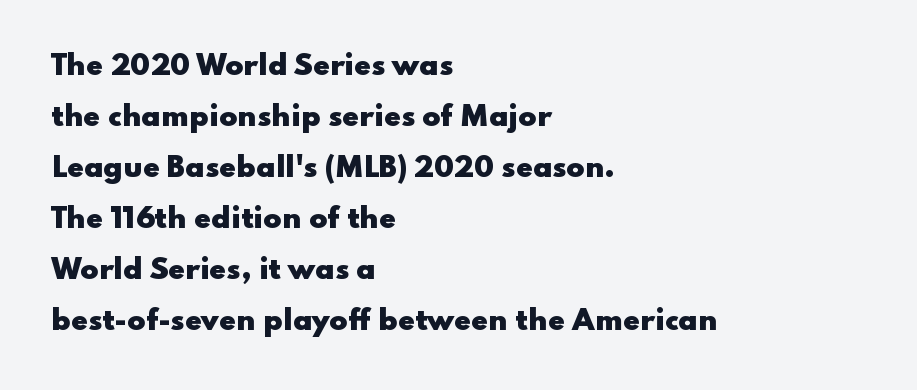
{"italic": "no", "bold": "yes", "underline": "no", "align": "left", "line_spacing_ratio": 1.89, "letter_spacing": "normal", "letter_spacing_em": 0.0, "glyph_px": 27}
